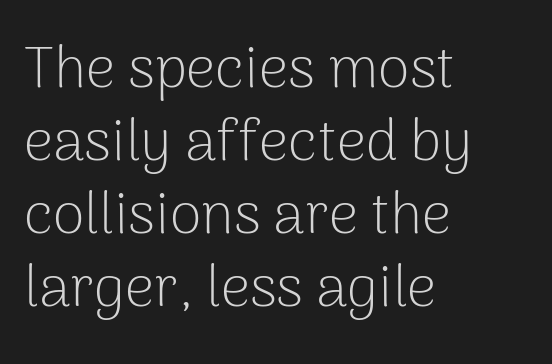
A sans-serif font was chosen for this passage. Students, note that the glyphs here touch the page at normal intervals. Letters rest on an invisible, unmarked baseline. What's the leading like? Ordinary, nothing unusual.
